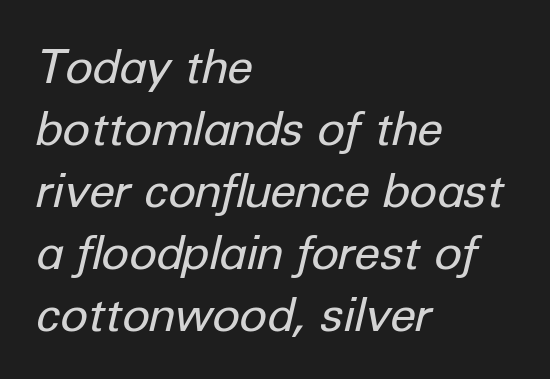
The image shows 47 px regular-weight type, italic (leaning right); set left-aligned, normal line spacing (1.32x), normal letter spacing, not underlined; low stroke contrast and a medium x-height.
